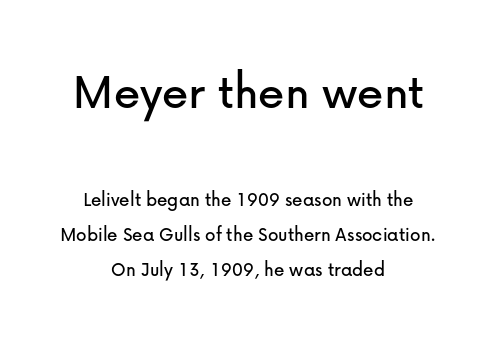
Notice how the passage keeps no hard edge, just a central spine. This sample has the flowing, uneven cadence of proportional lettering. The rendering shows plain stroke endings on the letterforms — a sans-serif design. Regarding leading, the lines here are spaced in the standard way.
